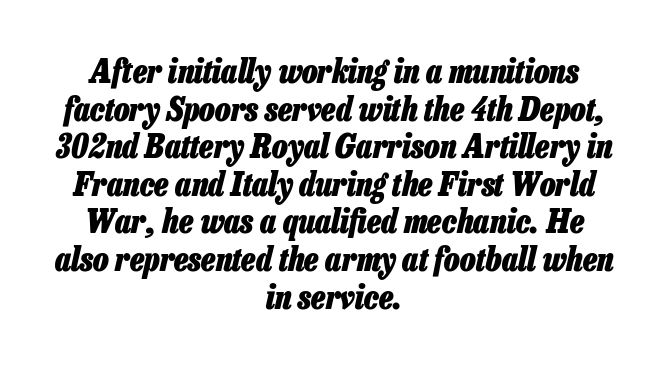
The image shows 33 px heavy, condensed type, italic (leaning right); set centered, tight line spacing (1.14x), normal letter spacing, not underlined; low stroke contrast and a medium x-height.
